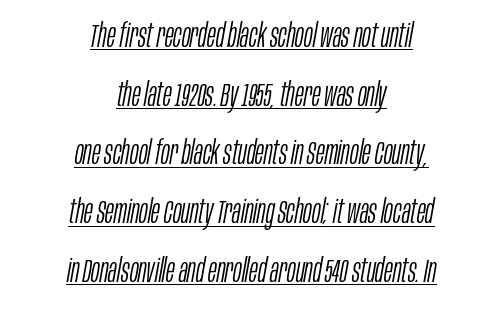
The image shows 33 px light, condensed type, italic (leaning right); set centered, line spacing 1.78x, normal letter spacing, underlined; low stroke contrast and a large x-height.
